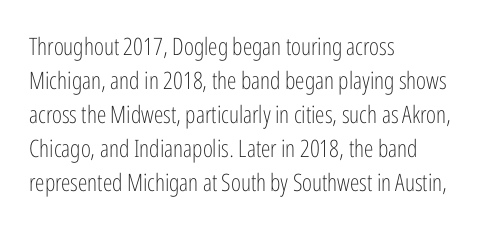
The image shows 24 px text type, upright; set left-aligned, normal line spacing (1.42x), normal letter spacing, not underlined.
